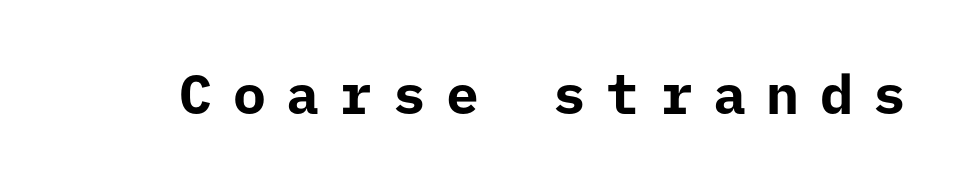
Q: Is the text bold? A: Yes.
Q: Is the text italic (slanted)? A: No, it is upright.
Q: Is the typeface a serif or a sans-serif typeface? A: Sans-serif.
Q: Is the text underlined? A: No.
Q: Is the spacing between letters normal or unusually wide? A: Unusually wide.
Q: Width (condensed, normal, or wide)? A: Normal.
Q: Stroke contrast? A: Low.
Q: x-height? A: Medium.
